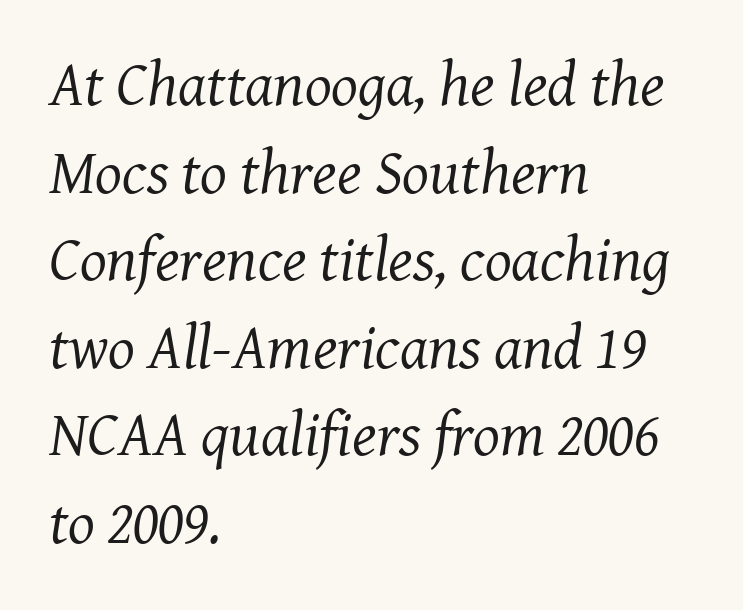
{"serif": "yes", "italic": "yes", "lean": "right", "slant_degrees": 8, "bold": "no", "weight": "regular", "width": "normal", "stroke_contrast": "medium", "x_height": "medium", "monospaced": "no", "underline": "no", "align": "left", "line_spacing": "normal", "line_spacing_ratio": 1.39, "letter_spacing": "normal", "letter_spacing_em": 0.0, "glyph_px": 63}
